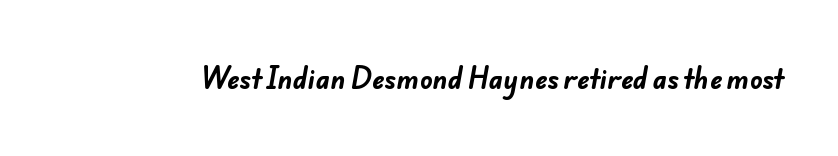
Set as a true bold cut, around the 700 mark. No word sits above an underline. Nothing unusual about the tracking: characters are spaced as the font intends.
